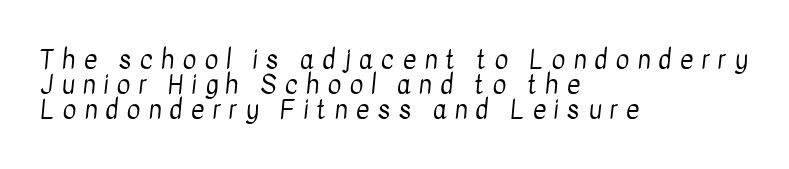
The image shows 26 px text type; set left-aligned, tight line spacing (0.96x), unusually wide letter spacing (+0.31 em), not underlined.
